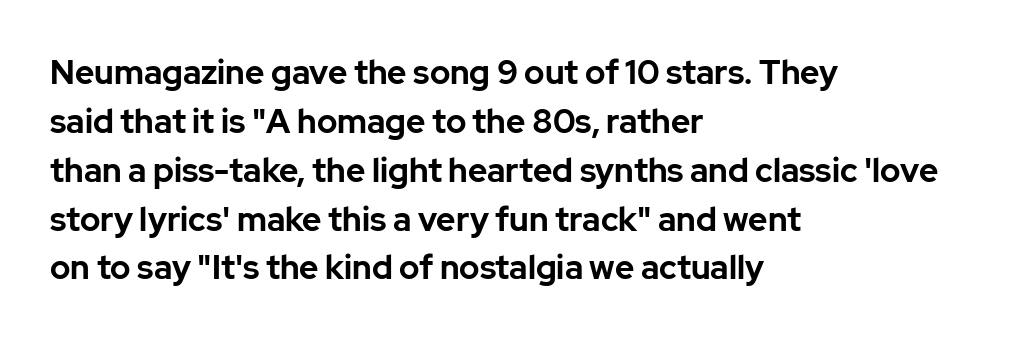
The image shows 33 px bold sans-serif type, upright; set left-aligned, normal line spacing (1.48x), normal letter spacing, not underlined; low stroke contrast and a medium x-height.
